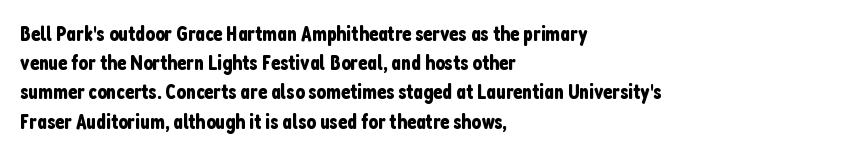
Each word holds together tightly as a unit, with standard inter-letter gaps. Left-aligned paragraph, ragged on the right. The vertical gap from one line to the next is medium. Nope, not italic — everything's standing straight. Check the space under the baseline: it is left empty.
